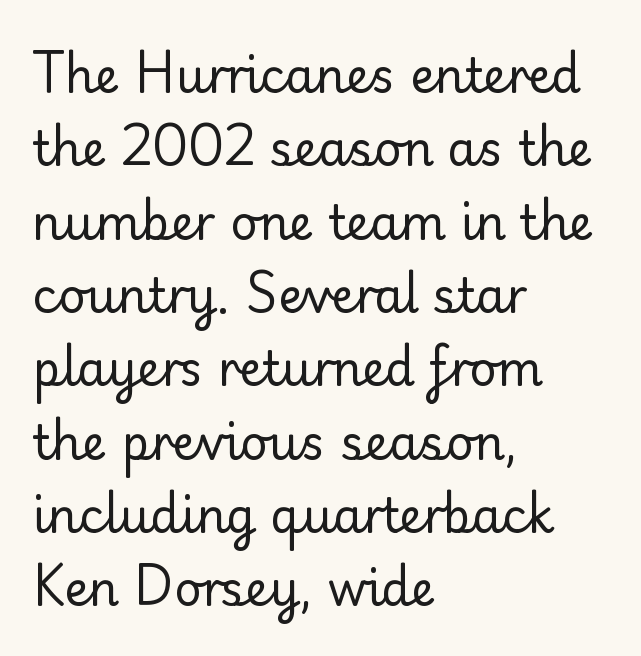
{"serif": "yes", "italic": "no", "bold": "no", "weight": "regular", "width": "normal", "stroke_contrast": "low", "x_height": "small", "monospaced": "no", "underline": "no", "align": "left", "line_spacing": "normal", "line_spacing_ratio": 1.56, "letter_spacing": "normal", "letter_spacing_em": 0.0, "glyph_px": 47}
